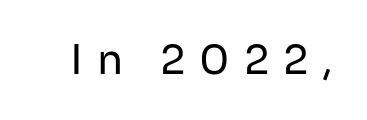
The image shows 41 px regular-weight sans-serif type, upright; set unusually wide letter spacing (+0.34 em), not underlined; low stroke contrast and a medium x-height.
